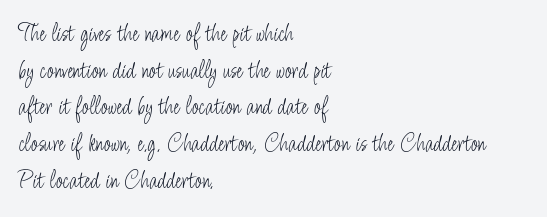
In CSS terms this would be text-align: left. The words here are not underlined. The font is comparable to plain body text, perhaps lighter. The vertical gap from one line to the next is medium. Compared with typical body copy, the letter spacing here is the same.
